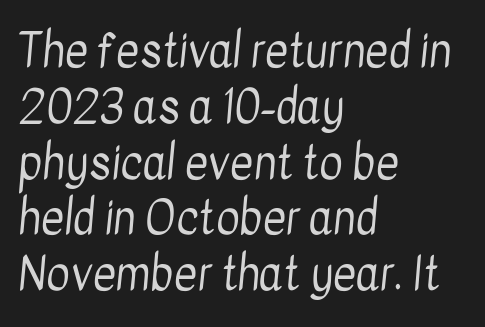
The image shows 45 px regular-weight, condensed sans-serif type; set left-aligned, line spacing 1.24x, normal letter spacing, not underlined; low stroke contrast and a medium x-height.
